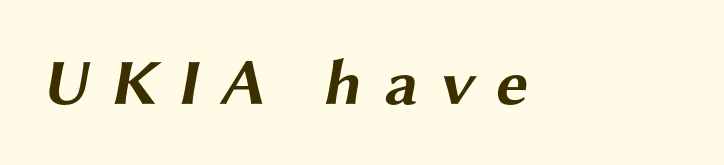
The tracking jumps out immediately: characters are airy and widely separated. You can tell from the bare stems that sans-serif type was used. The typesetting leans heavy: a genuine bold. Looks like regular typesetting: each glyph gets only the width it needs.
